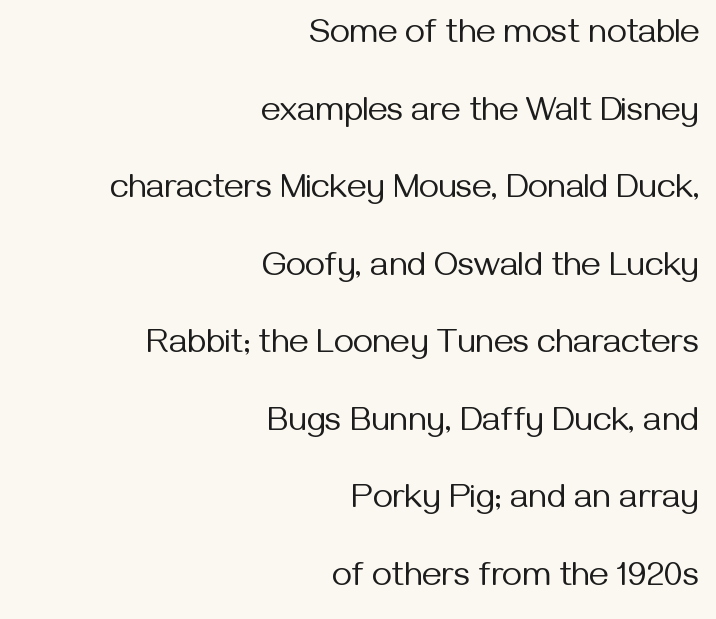
{"serif": "no", "italic": "no", "bold": "no", "weight": "regular", "width": "normal", "stroke_contrast": "medium", "x_height": "medium", "monospaced": "no", "underline": "no", "align": "right", "line_spacing": "loose", "line_spacing_ratio": 2.28, "letter_spacing": "normal", "letter_spacing_em": 0.0, "glyph_px": 34}
